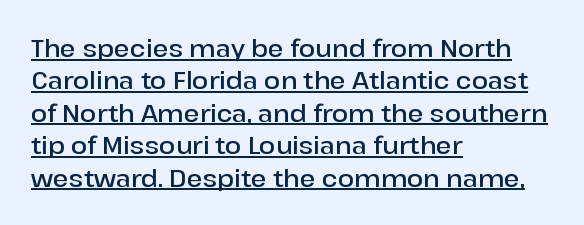
Q: Is the text bold? A: Semi-bold.
Q: Is the text italic (slanted)? A: No, it is upright.
Q: Is the text underlined? A: Yes.
Q: How is the paragraph aligned? A: Left-aligned.
Q: Is the spacing between letters normal or unusually wide? A: Normal.
Q: Is the spacing between lines tight, normal or loose? A: Normal.
